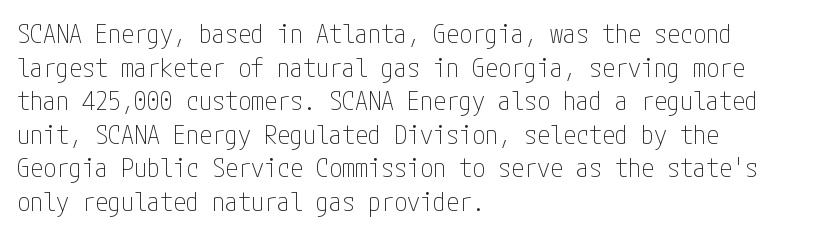
Q: Is the text bold? A: No.
Q: Is the text italic (slanted)? A: No, it is upright.
Q: Is the text underlined? A: No.
Q: How is the paragraph aligned? A: Left-aligned.
Q: Is the spacing between letters normal or unusually wide? A: Normal.
Q: Is the spacing between lines tight, normal or loose? A: Normal.
